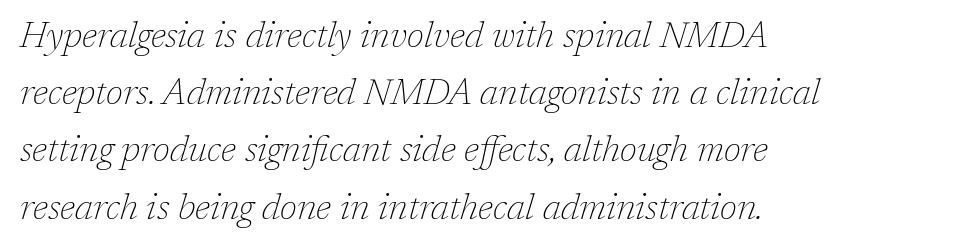
{"serif": "yes", "italic": "yes", "lean": "right", "slant_degrees": 17, "bold": "no", "weight": "thin", "width": "normal", "stroke_contrast": "low", "x_height": "medium", "monospaced": "no", "underline": "no", "align": "left", "line_spacing": "normal", "line_spacing_ratio": 1.59, "letter_spacing": "normal", "letter_spacing_em": 0.0, "glyph_px": 36}
